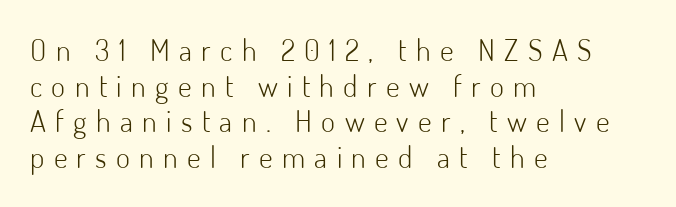
The image shows 30 px light sans-serif type, upright; set left-aligned, line spacing 1.19x, unusually wide letter spacing (+0.31 em), not underlined; low stroke contrast and a small x-height.
